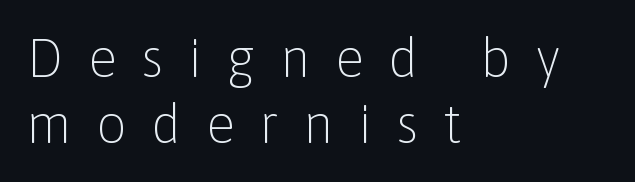
The face used here is proportionally spaced, like ordinary book or web type. Words float on clear page, feet unadorned. This sample uses expanded letter spacing, leaving extra air between glyphs. The font is comparable to plain body text, perhaps lighter. The letters stand straight up with perfectly vertical stems.
